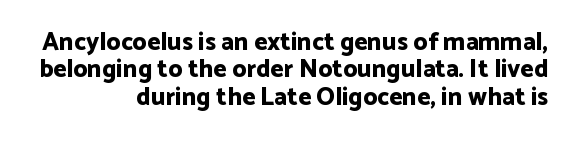
Do the letters lean? They stand straight. Weight: bold. The passage shown stacks its lines with hardly any gap. Plain, unruled lines of type. What stands out about the letter spacing? Nothing — it is the standard amount. The paragraph has a hard right edge and a soft left edge.
